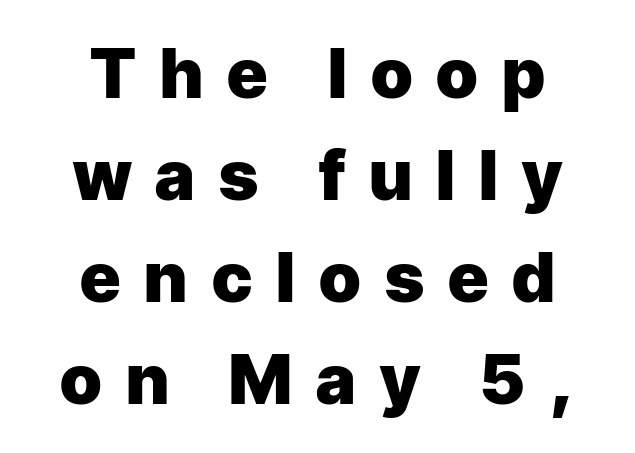
The image shows 69 px heavy sans-serif type, upright; set centered, normal line spacing (1.48x), unusually wide letter spacing (+0.35 em), not underlined; low stroke contrast and a medium x-height.
